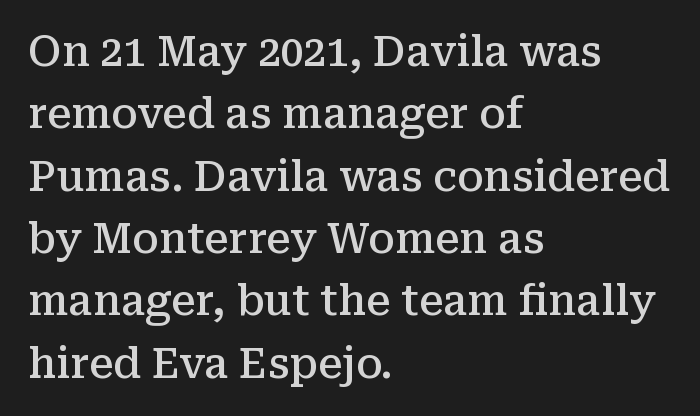
Characters remain perfectly vertical along every line. How heavy is the stroke? Medium-heavy — a semibold, shy of bold. Horizontally, the lines are justified to the leading edge only. Stroke terminals: seriffed.
